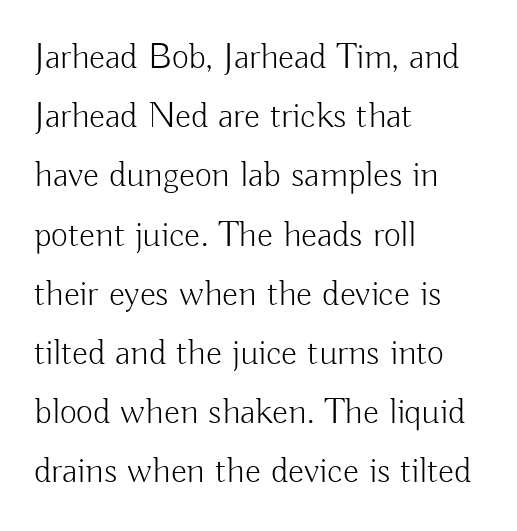
Q: Is the text bold? A: No.
Q: Is the text italic (slanted)? A: No, it is upright.
Q: Is the typeface a serif or a sans-serif typeface? A: Sans-serif.
Q: Is the text underlined? A: No.
Q: How is the paragraph aligned? A: Left-aligned.
Q: Is the spacing between letters normal or unusually wide? A: Normal.
Q: Is the spacing between lines tight, normal or loose? A: Normal.
Q: Width (condensed, normal, or wide)? A: Normal.
Q: Stroke contrast? A: Low.
Q: x-height? A: Small.
Q: Monospaced? A: No.
